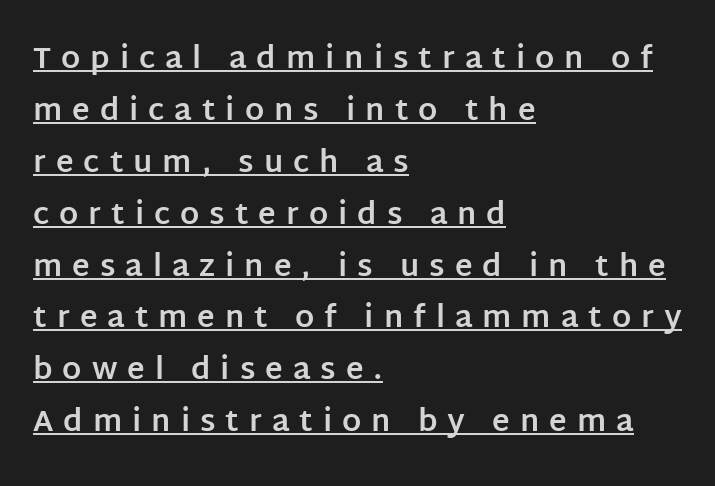
Q: Is the text bold? A: Yes.
Q: Is the text italic (slanted)? A: No, it is upright.
Q: Is the typeface a serif or a sans-serif typeface? A: Sans-serif.
Q: Is the text underlined? A: Yes.
Q: How is the paragraph aligned? A: Left-aligned.
Q: Is the spacing between letters normal or unusually wide? A: Unusually wide.
Q: Width (condensed, normal, or wide)? A: Normal.
Q: Stroke contrast? A: Low.
Q: x-height? A: Large.
Q: Monospaced? A: No.
